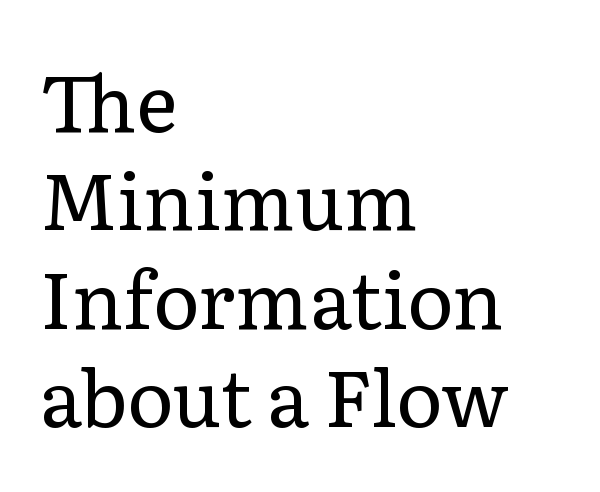
{"serif": "yes", "italic": "no", "bold": "no", "weight": "regular", "width": "normal", "stroke_contrast": "low", "x_height": "medium", "monospaced": "no", "underline": "no", "align": "left", "line_spacing": "normal", "line_spacing_ratio": 1.26, "letter_spacing": "normal", "letter_spacing_em": 0.0, "glyph_px": 78}
